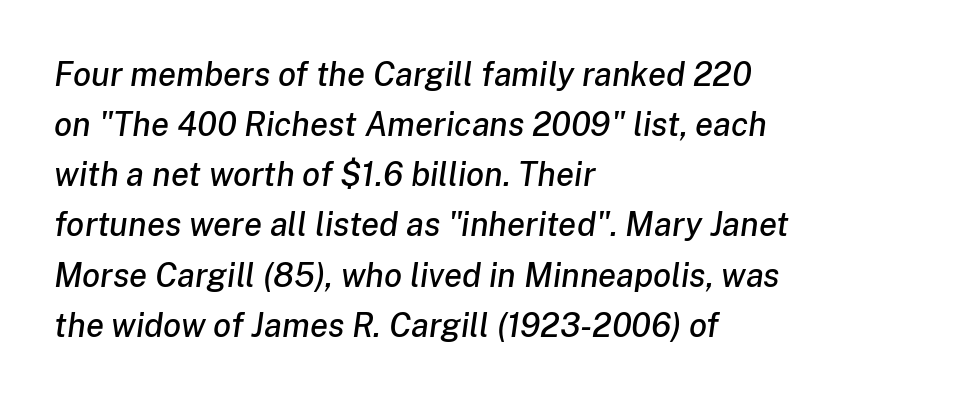
The image shows 33 px text type, italic (leaning right); set left-aligned, normal line spacing (1.52x), normal letter spacing, not underlined; low stroke contrast and a medium x-height.
